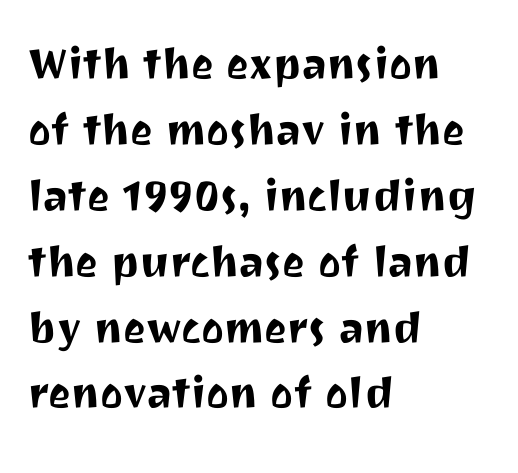
The image shows 54 px sans-serif type, upright; set left-aligned, line spacing 1.22x, normal letter spacing, not underlined; medium stroke contrast and a medium x-height.
